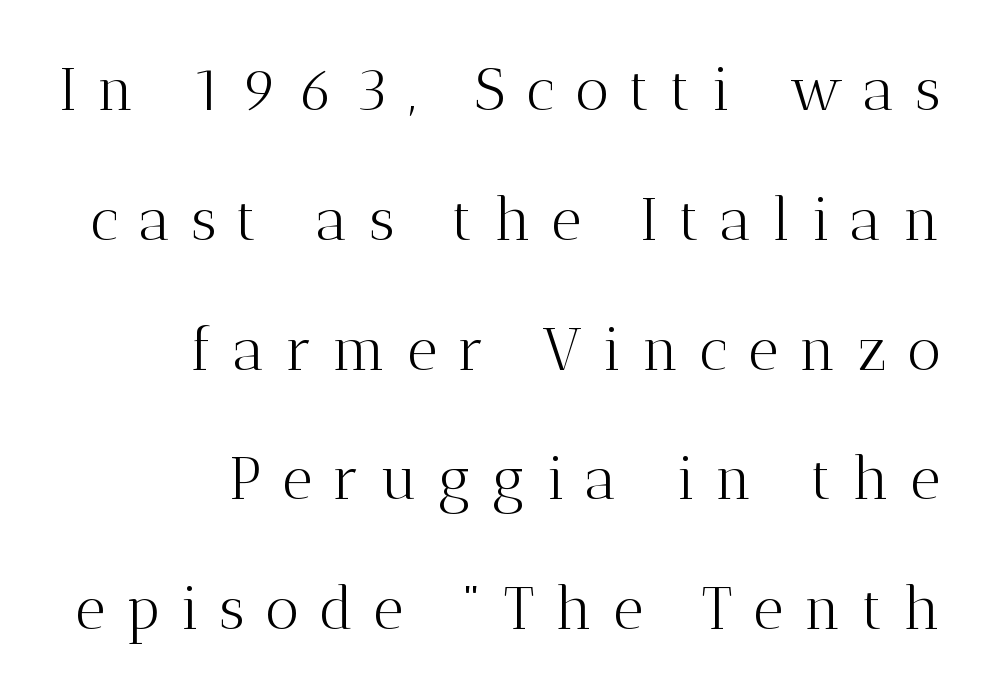
Q: Is the text bold? A: No.
Q: Is the text italic (slanted)? A: No, it is upright.
Q: Is the typeface a serif or a sans-serif typeface? A: Serif.
Q: Is the text underlined? A: No.
Q: How is the paragraph aligned? A: Right-aligned.
Q: Is the spacing between letters normal or unusually wide? A: Unusually wide.
Q: Is the spacing between lines tight, normal or loose? A: Loose.
Q: Width (condensed, normal, or wide)? A: Normal.
Q: Stroke contrast? A: Medium.
Q: x-height? A: Medium.
Q: Monospaced? A: No.
